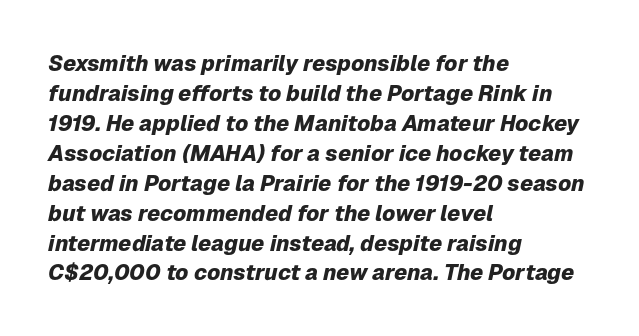
Regular leading. This rendering uses left alignment, leaving the right contour irregular. Tall strokes in this sample are angled rather than plumb. Unmarked baselines from the first word to the last.
